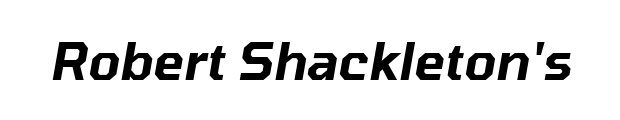
The image shows 51 px text type, italic (leaning right); set normal letter spacing, not underlined; low stroke contrast and a medium x-height.
